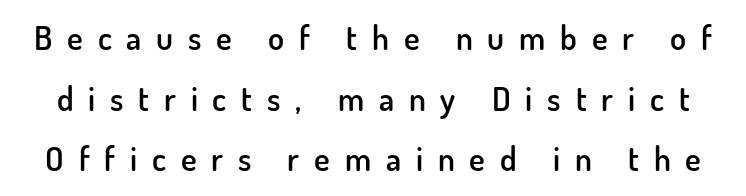
{"serif": "no", "italic": "no", "bold": "semi", "weight": "semibold", "width": "normal", "stroke_contrast": "low", "x_height": "small", "monospaced": "no", "underline": "no", "line_spacing_ratio": 1.84, "letter_spacing": "wide", "letter_spacing_em": 0.45, "glyph_px": 33}
